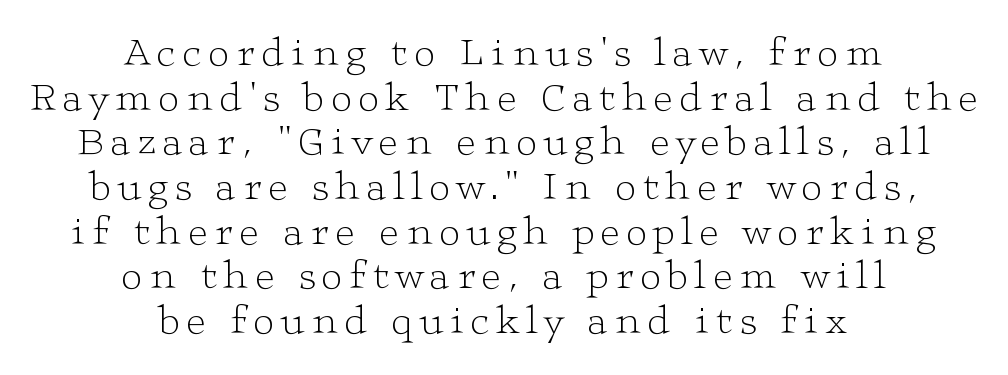
{"serif": "yes", "italic": "no", "bold": "no", "weight": "light", "width": "wide", "stroke_contrast": "low", "x_height": "medium", "monospaced": "no", "underline": "no", "align": "center", "line_spacing": "tight", "line_spacing_ratio": 1.09, "glyph_px": 41}
